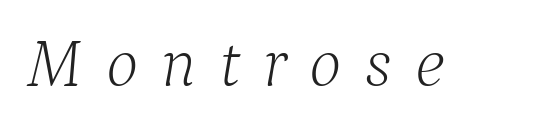
Q: Is the text bold? A: No.
Q: Is the text italic (slanted)? A: Yes, it leans right by about 9 degrees.
Q: Is the typeface a serif or a sans-serif typeface? A: Serif.
Q: Is the text underlined? A: No.
Q: Is the spacing between letters normal or unusually wide? A: Unusually wide.
Q: Width (condensed, normal, or wide)? A: Normal.
Q: Stroke contrast? A: Low.
Q: x-height? A: Medium.
Q: Monospaced? A: No.
